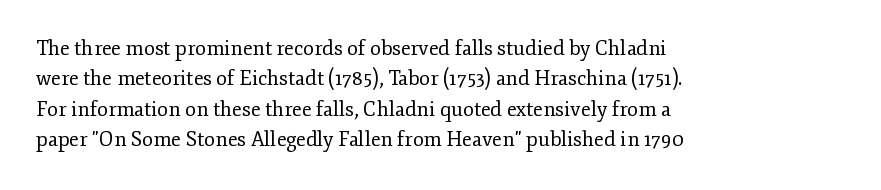
The image shows 20 px text type, upright; set left-aligned, normal line spacing (1.52x), normal letter spacing, not underlined.
